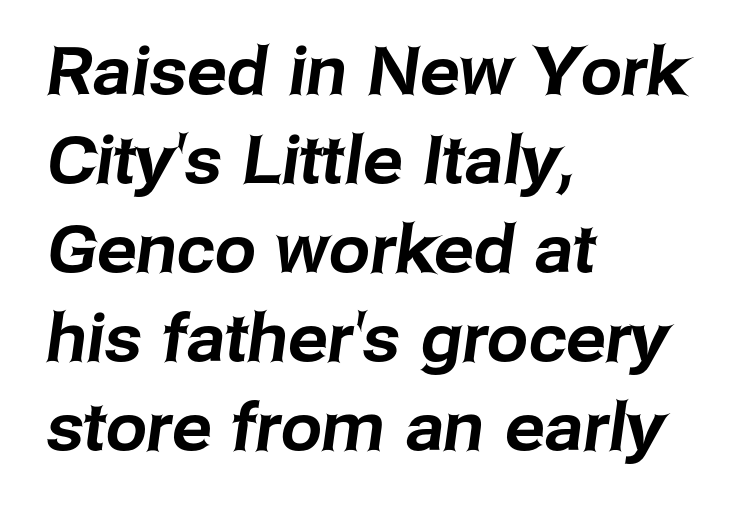
{"serif": "no", "width": "normal", "stroke_contrast": "low", "x_height": "medium", "monospaced": "no", "underline": "no", "align": "left", "line_spacing": "normal", "line_spacing_ratio": 1.35, "letter_spacing": "normal", "letter_spacing_em": 0.0, "glyph_px": 66}
